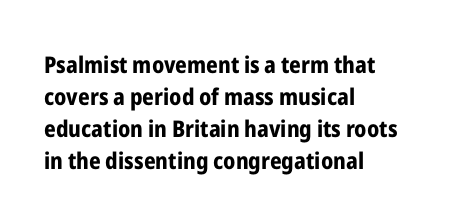
{"italic": "no", "bold": "yes", "underline": "no", "align": "left", "line_spacing": "normal", "line_spacing_ratio": 1.39, "letter_spacing": "normal", "letter_spacing_em": 0.0, "glyph_px": 23}
